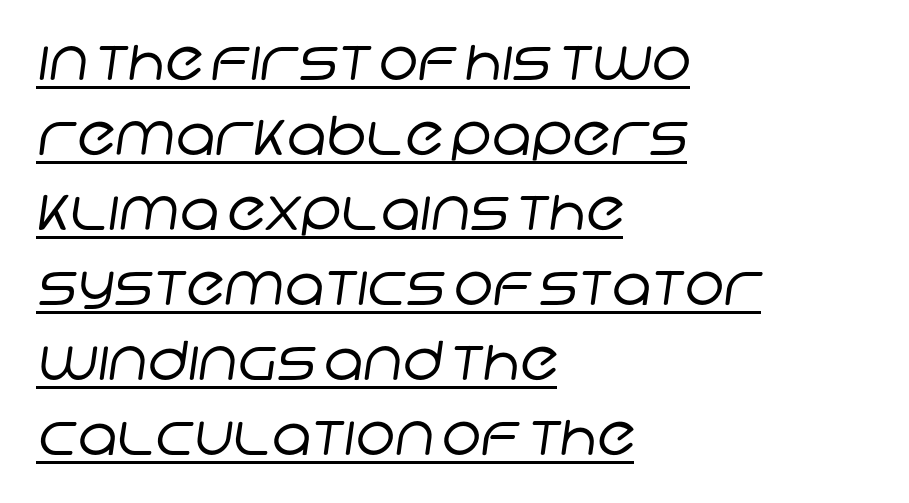
Vertically, the passage feels balanced, rows spaced as you'd expect. Notice how the passage keeps a crisp vertical edge on the left only. Looks like someone drew a line under every word here. Font category for this specimen: sans-serif. The passage shown has conventional tracking throughout.
